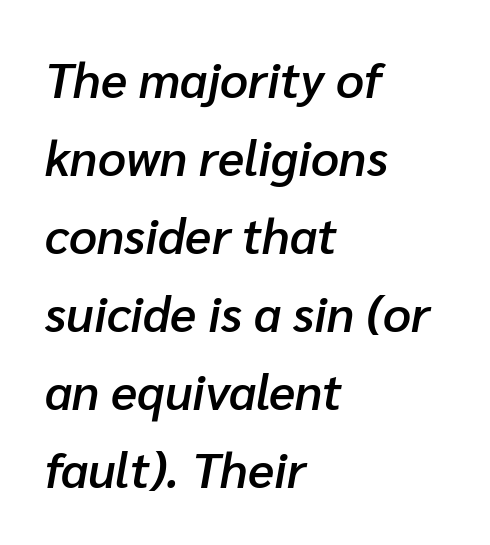
Leading: standard. Character widths vary here, with narrow letters taking less room than wide ones. An italicized treatment has been applied to the whole sample. In terms of weight, the rendering is demibold, just under bold. This rendering uses left alignment, leaving the right contour irregular.
